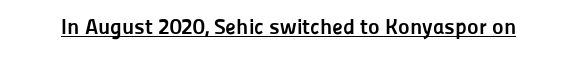
Q: Is the text bold? A: Yes.
Q: Is the text italic (slanted)? A: No, it is upright.
Q: Is the text underlined? A: Yes.
Q: Is the spacing between letters normal or unusually wide? A: Normal.
